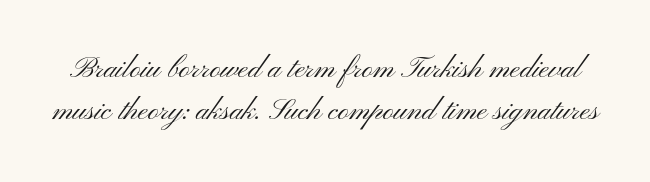
Is this a fixed-width face? No — the glyphs have proportional, varying widths. The letters look calm and open, with moderate or lighter stems. Lines of text with bare space underneath. The typeface chosen for these lines omits serifs.
